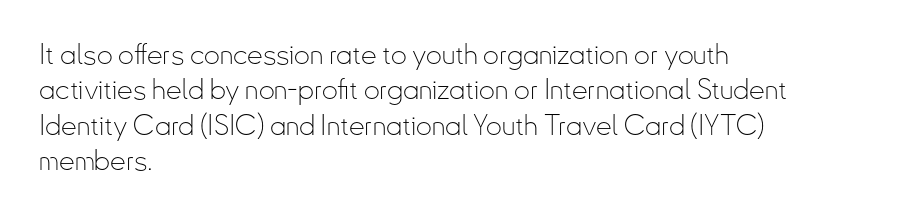
{"serif": "no", "italic": "no", "bold": "no", "weight": "thin", "width": "condensed", "stroke_contrast": "low", "x_height": "small", "monospaced": "no", "underline": "no", "align": "left", "line_spacing": "normal", "line_spacing_ratio": 1.26, "letter_spacing": "normal", "letter_spacing_em": 0.0, "glyph_px": 28}
